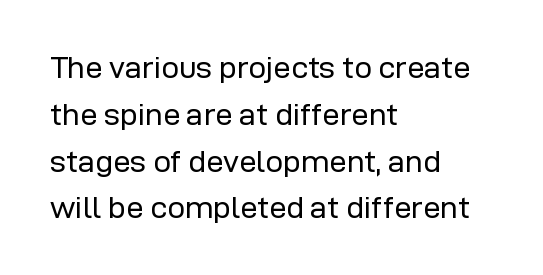
The face looks like a standard text weight, possibly lighter. The text block is weighted toward the left margin, trailing off unevenly rightward. Quick note: interline space is typical. The letters advance in unequal steps, a hallmark of proportional type.
